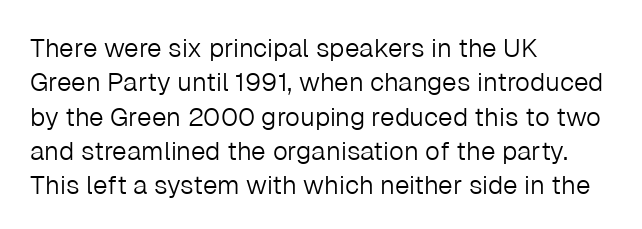
The image shows 26 px text type, upright; set left-aligned, normal line spacing (1.32x), normal letter spacing, not underlined.
